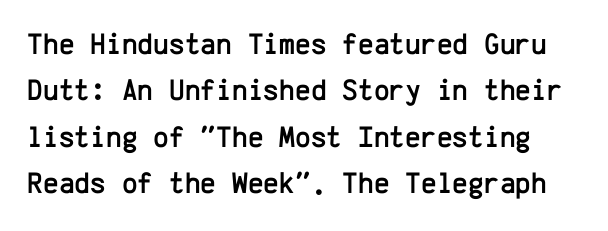
{"serif": "no", "italic": "no", "width": "normal", "stroke_contrast": "low", "x_height": "medium", "monospaced": "yes", "underline": "no", "line_spacing": "normal", "line_spacing_ratio": 1.55, "letter_spacing": "normal", "letter_spacing_em": 0.0, "glyph_px": 30}
